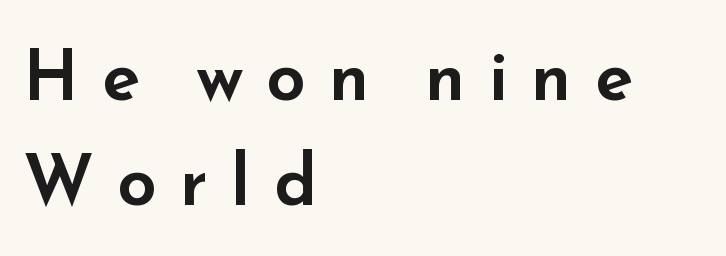
The image shows 70 px wide sans-serif type, upright; set left-aligned, normal line spacing (1.5x), unusually wide letter spacing (+0.33 em), not underlined; low stroke contrast and a small x-height.
